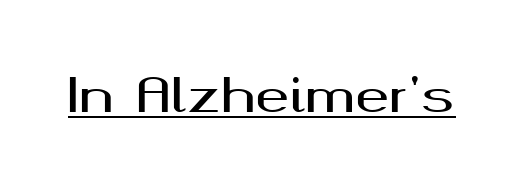
Rendered with straight, roman letterforms. Is this a fixed-width face? No — the glyphs have proportional, varying widths. These characters rest on top of a visible drawn line. Each word holds together tightly as a unit, with standard inter-letter gaps. Typographically, this falls in the sans-serif category.
